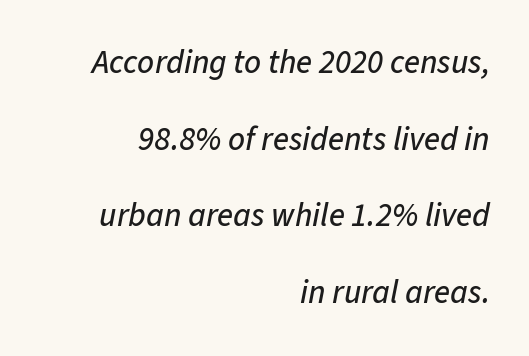
The image shows 33 px text type, italic (leaning right); set right-aligned, loose line spacing (2.32x), normal letter spacing, not underlined; low stroke contrast and a medium x-height.
